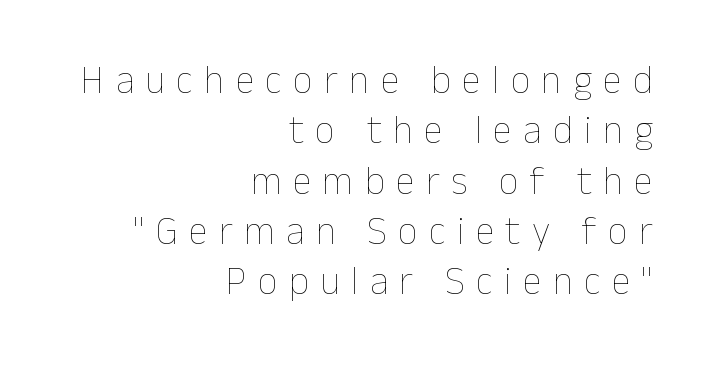
Evenly set lines give the paragraph a standard silhouette. There is plenty of visible air inserted between adjacent glyphs. The strokes carry an ordinary text weight at most. Only glyphs here, with clear space below each row. Upright lettering throughout.
